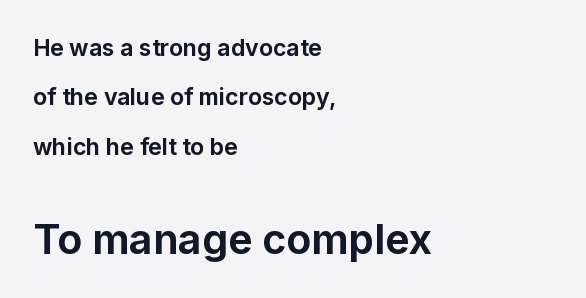
{"serif": "no", "italic": "no", "bold": "yes", "weight": "bold", "width": "normal", "stroke_contrast": "low", "x_height": "medium", "monospaced": "no", "underline": "no", "align": "left", "line_spacing": "loose", "line_spacing_ratio": 2.15, "letter_spacing": "normal", "letter_spacing_em": 0.0, "larger_block": "second", "size_ratio": 1.78, "glyph_px": 41}
